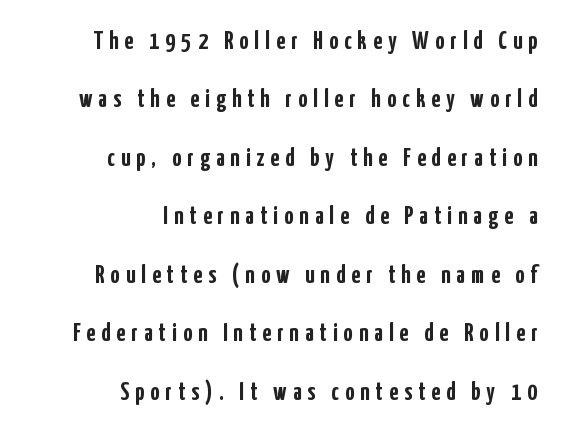
{"italic": "no", "bold": "yes", "underline": "no", "align": "right", "line_spacing": "loose", "line_spacing_ratio": 2.34, "letter_spacing": "wide", "letter_spacing_em": 0.25, "glyph_px": 25}
